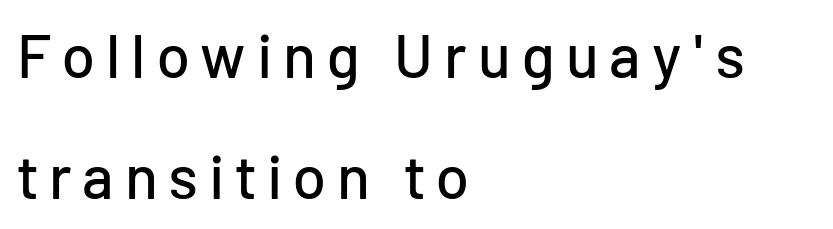
Q: Is the text italic (slanted)? A: No, it is upright.
Q: Is the typeface a serif or a sans-serif typeface? A: Sans-serif.
Q: Is the text underlined? A: No.
Q: How is the paragraph aligned? A: Left-aligned.
Q: Is the spacing between lines tight, normal or loose? A: Loose.
Q: Width (condensed, normal, or wide)? A: Normal.
Q: Stroke contrast? A: Low.
Q: x-height? A: Medium.
Q: Monospaced? A: No.
